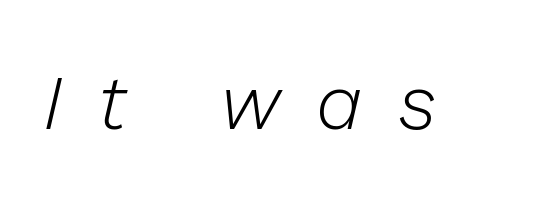
{"italic": "yes", "lean": "right", "slant_degrees": 13, "bold": "no", "weight": "light", "width": "normal", "stroke_contrast": "low", "x_height": "medium", "monospaced": "no", "underline": "no", "letter_spacing": "wide", "letter_spacing_em": 0.46, "glyph_px": 77}
